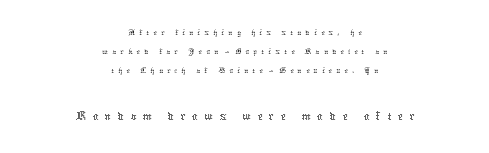
Q: Is the text bold? A: No.
Q: Is the text italic (slanted)? A: No, it is upright.
Q: Is the text underlined? A: No.
Q: How is the paragraph aligned? A: Centered.
Q: Is the spacing between letters normal or unusually wide? A: Unusually wide.
Q: Is the spacing between lines tight, normal or loose? A: Tight.
Q: Which block of text is set in a larger size, the first (top) or the second (bottom)? A: The second (bottom) one.
Q: Width (condensed, normal, or wide)? A: Normal.
Q: Stroke contrast? A: Low.
Q: x-height? A: Medium.
Q: Monospaced? A: No.
